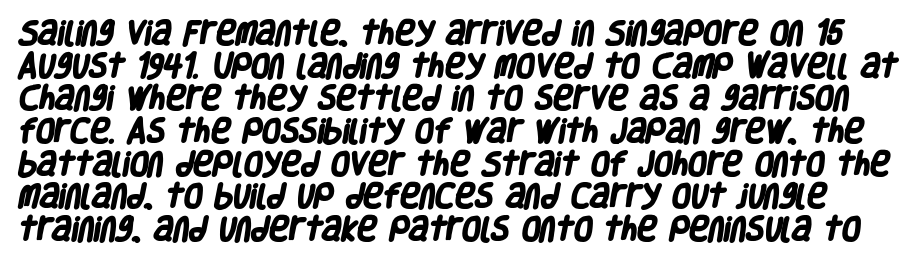
Set as a true bold cut, around the 700 mark. Clear beneath every line of the passage. Nobody touched the tracking dial on this one.
